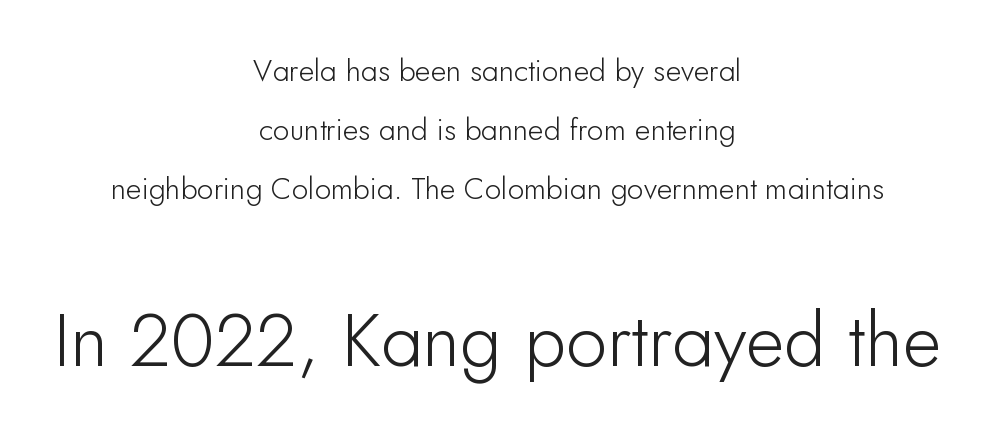
Q: Is the text italic (slanted)? A: No, it is upright.
Q: Is the typeface a serif or a sans-serif typeface? A: Sans-serif.
Q: Is the text underlined? A: No.
Q: How is the paragraph aligned? A: Centered.
Q: Is the spacing between letters normal or unusually wide? A: Normal.
Q: Is the spacing between lines tight, normal or loose? A: Loose.
Q: Which block of text is set in a larger size, the first (top) or the second (bottom)? A: The second (bottom) one.
Q: Width (condensed, normal, or wide)? A: Normal.
Q: Stroke contrast? A: Low.
Q: x-height? A: Small.
Q: Monospaced? A: No.
